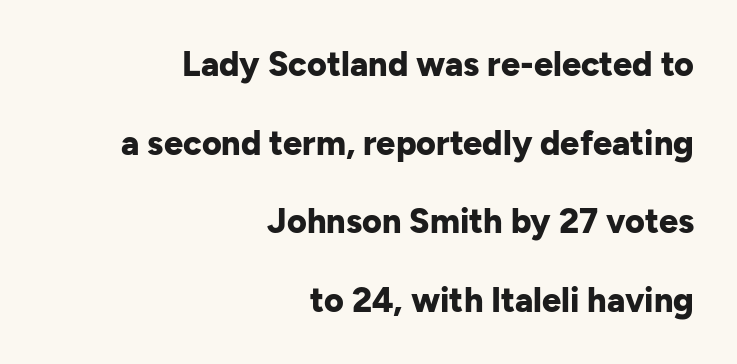
{"serif": "no", "italic": "no", "bold": "yes", "weight": "bold", "width": "normal", "stroke_contrast": "low", "x_height": "medium", "monospaced": "no", "underline": "no", "align": "right", "line_spacing": "loose", "line_spacing_ratio": 2.31, "letter_spacing": "normal", "letter_spacing_em": 0.0, "glyph_px": 34}
